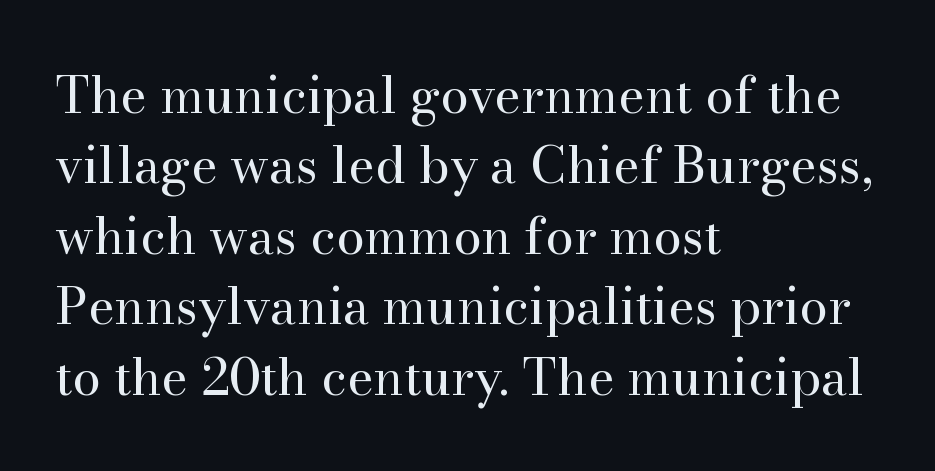
Q: Is the text bold? A: No.
Q: Is the text italic (slanted)? A: No, it is upright.
Q: Is the typeface a serif or a sans-serif typeface? A: Serif.
Q: Is the text underlined? A: No.
Q: How is the paragraph aligned? A: Left-aligned.
Q: Is the spacing between letters normal or unusually wide? A: Normal.
Q: Is the spacing between lines tight, normal or loose? A: Normal.
Q: Width (condensed, normal, or wide)? A: Normal.
Q: Stroke contrast? A: High.
Q: x-height? A: Small.
Q: Monospaced? A: No.
